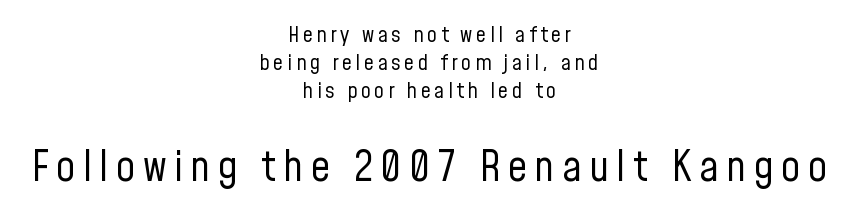
Q: Is the text bold? A: No.
Q: Is the text italic (slanted)? A: No, it is upright.
Q: Is the typeface a serif or a sans-serif typeface? A: Sans-serif.
Q: Is the text underlined? A: No.
Q: How is the paragraph aligned? A: Centered.
Q: Is the spacing between lines tight, normal or loose? A: Normal.
Q: Which block of text is set in a larger size, the first (top) or the second (bottom)? A: The second (bottom) one.
Q: Width (condensed, normal, or wide)? A: Condensed.
Q: Stroke contrast? A: Low.
Q: x-height? A: Medium.
Q: Monospaced? A: No.
